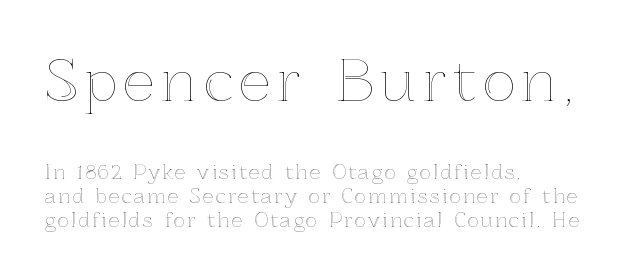
The image shows 56 px text type, upright; set left-aligned, normal line spacing (1.26x), not underlined; the first (top) block is 2.95x larger; a medium x-height.
